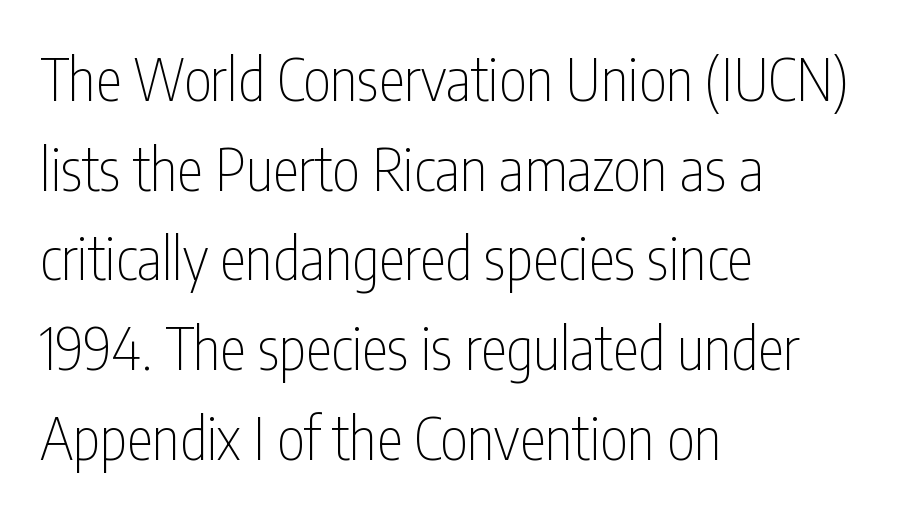
A typesetter would call this leading conventional body-copy spacing. The strokes are not fattened; the text isn't bold. Is the letter spacing exaggerated? No — it looks like the ordinary default. Note the varied advance widths — an 'i' is clearly narrower than an 'm'. Type without underlining.
